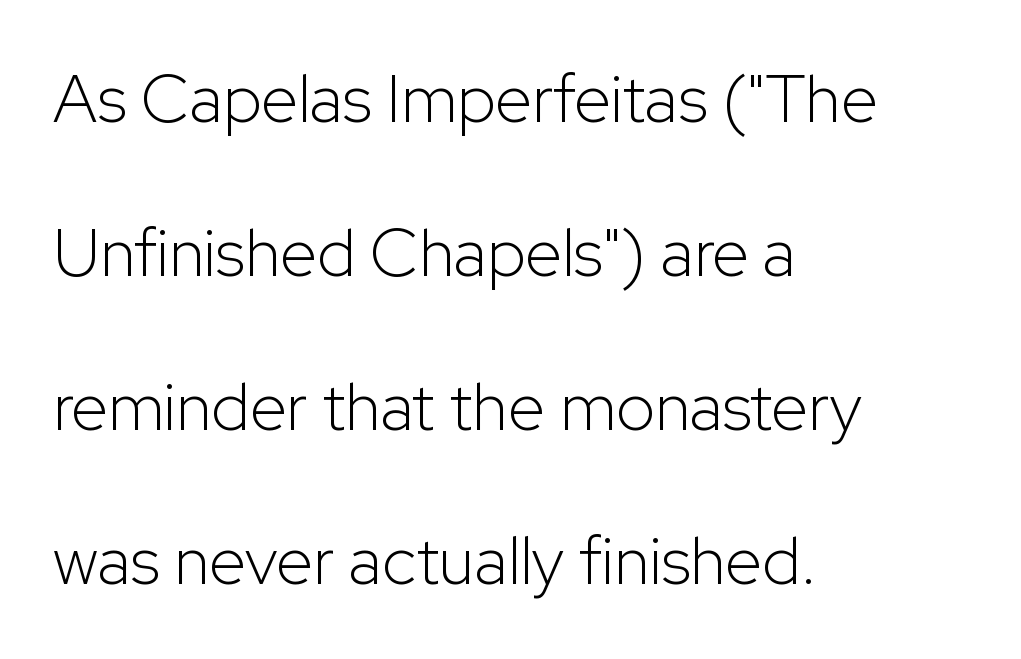
{"serif": "no", "italic": "no", "bold": "no", "weight": "light", "width": "normal", "stroke_contrast": "low", "x_height": "medium", "monospaced": "no", "underline": "no", "align": "left", "line_spacing": "loose", "line_spacing_ratio": 2.3, "letter_spacing": "normal", "letter_spacing_em": 0.0, "glyph_px": 67}
